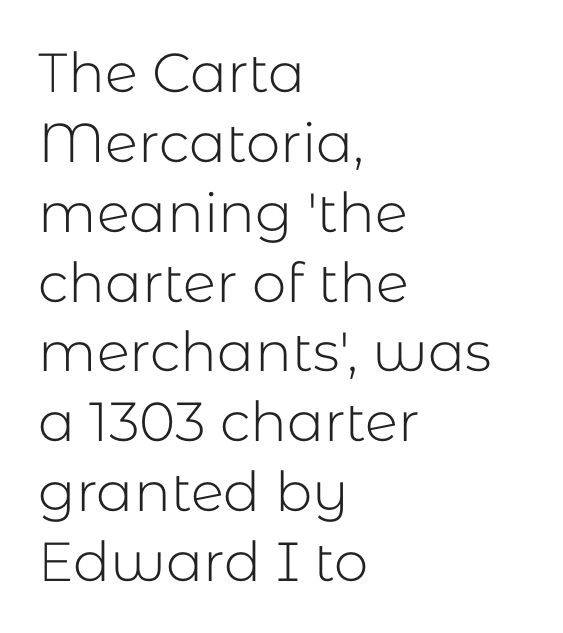
Q: Is the text bold? A: No.
Q: Is the text italic (slanted)? A: No, it is upright.
Q: Is the typeface a serif or a sans-serif typeface? A: Sans-serif.
Q: Is the text underlined? A: No.
Q: How is the paragraph aligned? A: Left-aligned.
Q: Is the spacing between letters normal or unusually wide? A: Normal.
Q: Is the spacing between lines tight, normal or loose? A: Normal.
Q: Width (condensed, normal, or wide)? A: Normal.
Q: Stroke contrast? A: Low.
Q: x-height? A: Medium.
Q: Monospaced? A: No.
